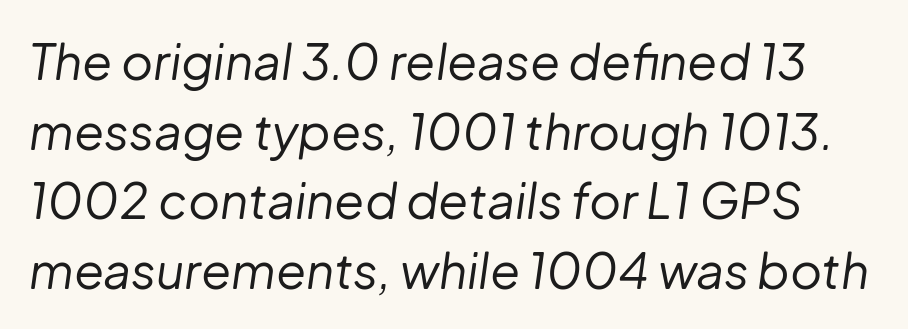
The image shows 49 px regular-weight type, italic (leaning right); set normal line spacing (1.42x), normal letter spacing, not underlined; low stroke contrast and a medium x-height.
